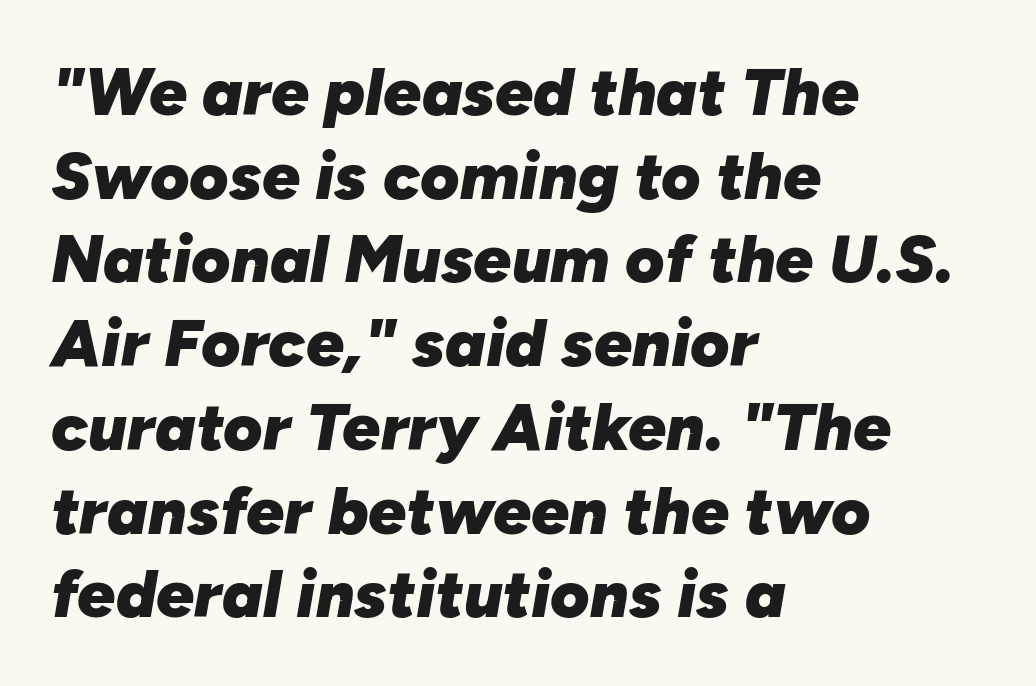
The face used here is proportionally spaced, like ordinary book or web type. The sample has been set heavy, in full bold. Rows of type keep a routine distance in the vertical direction. Words appear dense and cohesive because spacing is normal.
